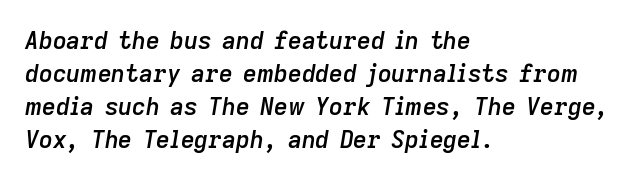
Q: Is the text bold? A: Semi-bold.
Q: Is the text italic (slanted)? A: Yes, it leans right by about 9 degrees.
Q: Is the text underlined? A: No.
Q: How is the paragraph aligned? A: Left-aligned.
Q: Is the spacing between letters normal or unusually wide? A: Normal.
Q: Is the spacing between lines tight, normal or loose? A: Normal.
